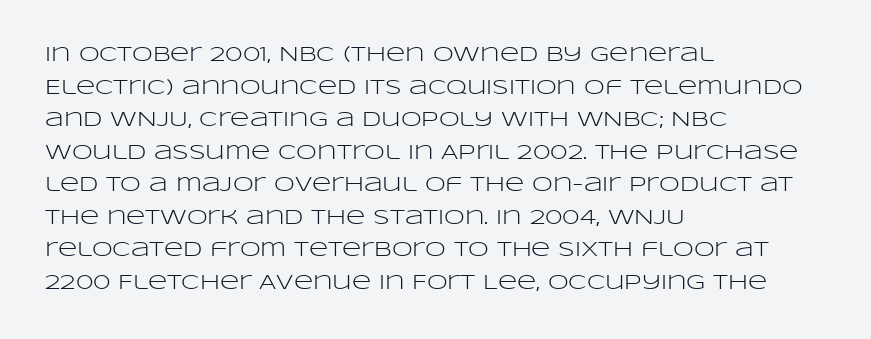
The axis of the letterforms is exactly vertical. Here the glyphs are tracked normally, forming tight word shapes. Descenders hang freely into open space. Line beginnings align vertically; line endings do not. The rows are spaced the way most documents space them.
